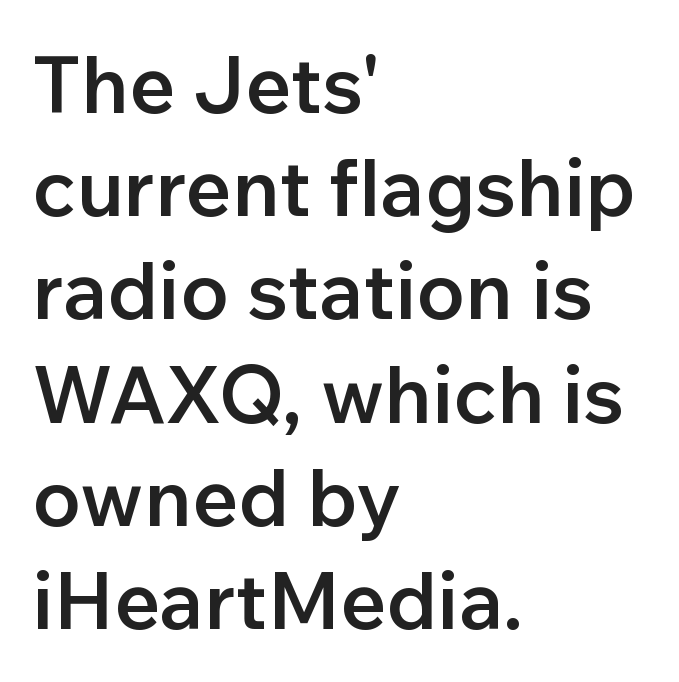
{"serif": "no", "italic": "no", "bold": "semi", "weight": "semibold", "width": "normal", "stroke_contrast": "low", "x_height": "medium", "monospaced": "no", "underline": "no", "align": "left", "line_spacing": "normal", "line_spacing_ratio": 1.29, "letter_spacing": "normal", "letter_spacing_em": 0.0, "glyph_px": 80}
